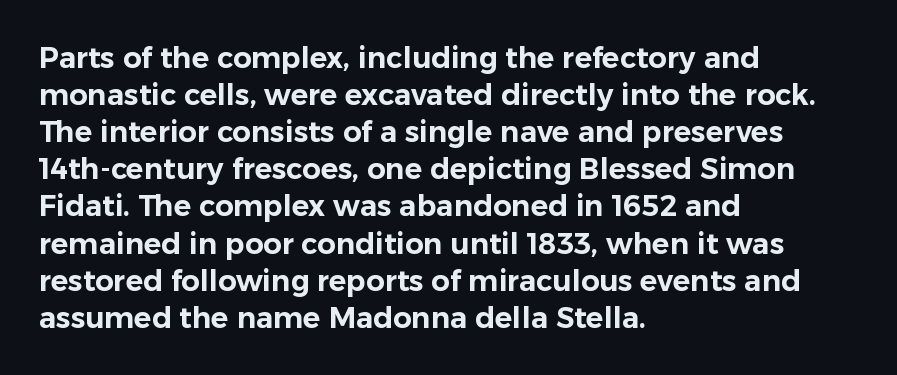
The image shows 29 px sans-serif type, upright; set left-aligned, normal line spacing (1.28x), normal letter spacing, not underlined; low stroke contrast and a medium x-height.
